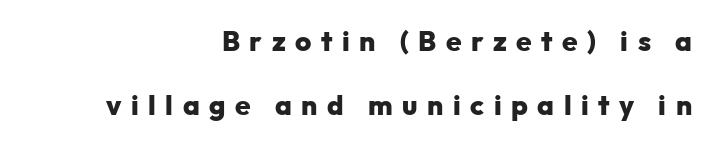
{"serif": "no", "italic": "no", "bold": "yes", "weight": "heavy", "width": "normal", "stroke_contrast": "low", "x_height": "medium", "monospaced": "no", "underline": "no", "align": "right", "line_spacing": "loose", "line_spacing_ratio": 2.29, "letter_spacing": "wide", "letter_spacing_em": 0.34, "glyph_px": 28}
